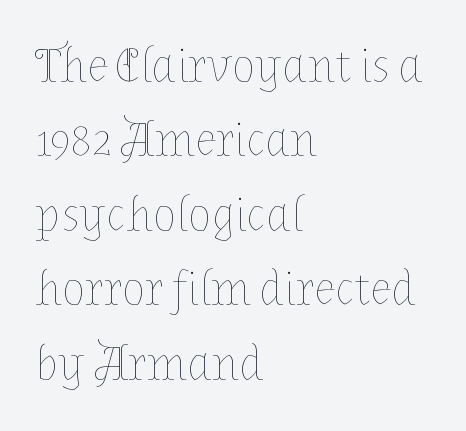
Q: Is the text bold? A: No.
Q: Is the text italic (slanted)? A: No, it is upright.
Q: Is the text underlined? A: No.
Q: How is the paragraph aligned? A: Left-aligned.
Q: Is the spacing between letters normal or unusually wide? A: Normal.
Q: Is the spacing between lines tight, normal or loose? A: Normal.
Q: Width (condensed, normal, or wide)? A: Normal.
Q: Stroke contrast? A: Low.
Q: x-height? A: Medium.
Q: Monospaced? A: No.
